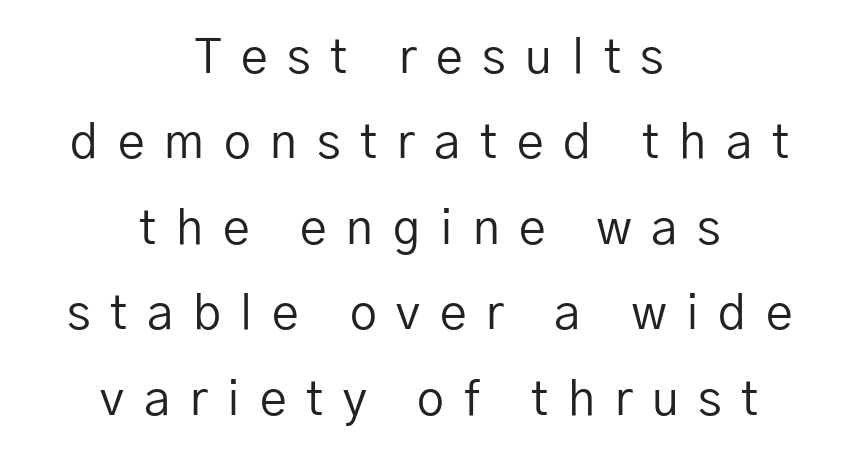
{"serif": "no", "italic": "no", "bold": "no", "weight": "regular", "width": "normal", "stroke_contrast": "low", "x_height": "medium", "monospaced": "no", "underline": "no", "align": "center", "line_spacing_ratio": 1.78, "letter_spacing": "wide", "letter_spacing_em": 0.41, "glyph_px": 48}
